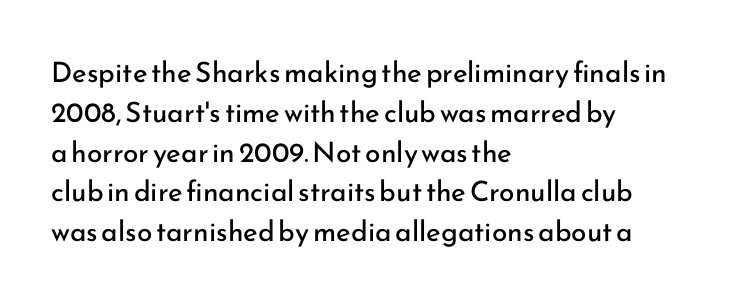
Q: Is the text bold? A: No.
Q: Is the text italic (slanted)? A: No, it is upright.
Q: Is the typeface a serif or a sans-serif typeface? A: Sans-serif.
Q: Is the text underlined? A: No.
Q: How is the paragraph aligned? A: Left-aligned.
Q: Is the spacing between letters normal or unusually wide? A: Normal.
Q: Is the spacing between lines tight, normal or loose? A: Normal.
Q: Width (condensed, normal, or wide)? A: Normal.
Q: Stroke contrast? A: Low.
Q: x-height? A: Small.
Q: Monospaced? A: No.
